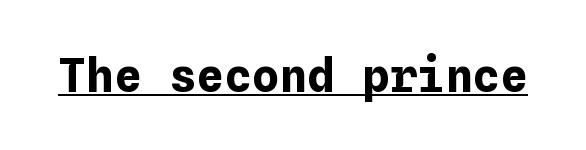
The image shows 46 px bold type, upright; set normal letter spacing, underlined; low stroke contrast and a medium x-height.
